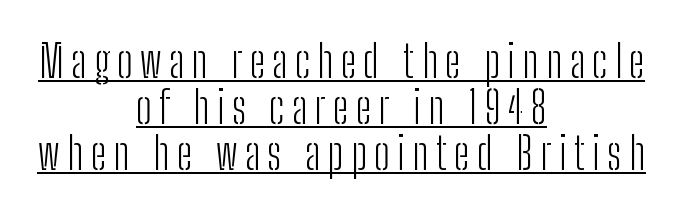
{"serif": "no", "italic": "no", "bold": "no", "weight": "light", "width": "condensed", "stroke_contrast": "low", "x_height": "medium", "monospaced": "no", "underline": "yes", "align": "center", "line_spacing": "tight", "line_spacing_ratio": 1.04, "glyph_px": 44}
